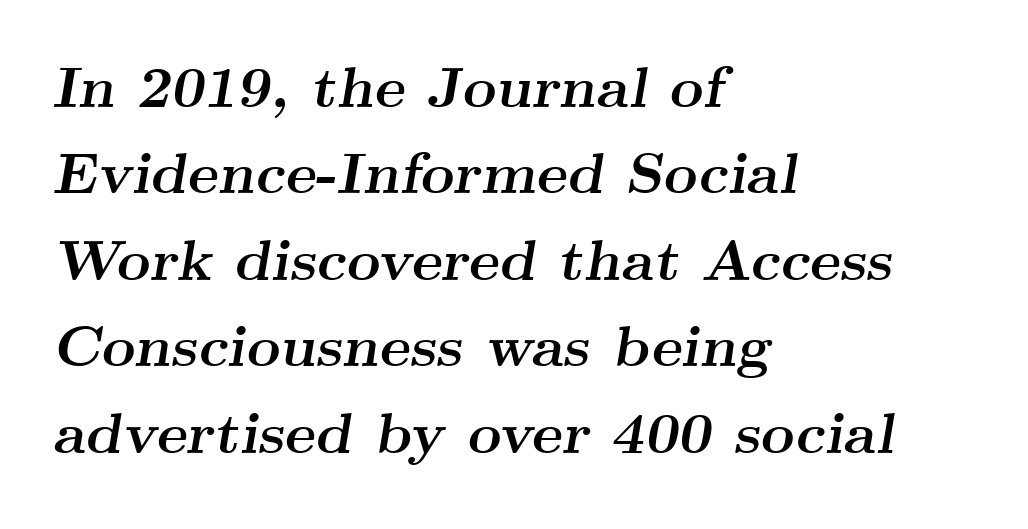
Q: Is the text bold? A: Yes.
Q: Is the text italic (slanted)? A: Yes, it leans right by about 9 degrees.
Q: Is the typeface a serif or a sans-serif typeface? A: Serif.
Q: Is the text underlined? A: No.
Q: How is the paragraph aligned? A: Left-aligned.
Q: Is the spacing between letters normal or unusually wide? A: Normal.
Q: Is the spacing between lines tight, normal or loose? A: Normal.
Q: Width (condensed, normal, or wide)? A: Wide.
Q: Stroke contrast? A: Medium.
Q: x-height? A: Small.
Q: Monospaced? A: No.
